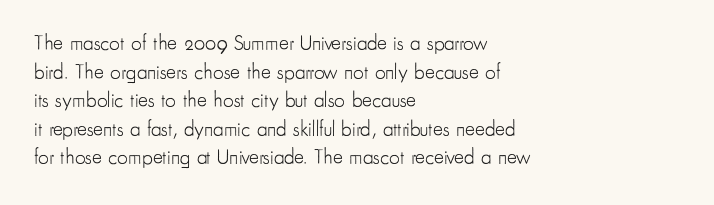
The image shows 21 px text type, upright; set left-aligned, normal line spacing (1.36x), normal letter spacing, not underlined.
